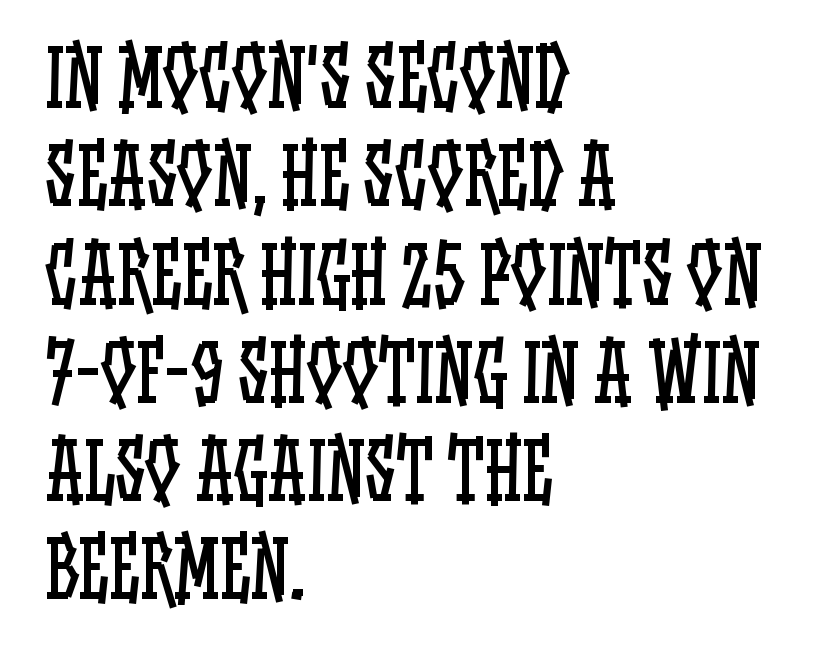
Descenders are the only things crossing below the line. Think of a printed novel: that variable character pitch is what you see here. Is there any slant? The stems are plumb. The setting favours the left margin, as ordinary paragraphs usually do.
